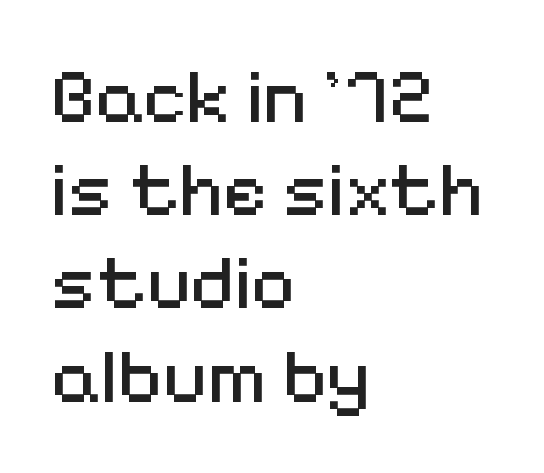
Q: Is the text bold? A: No.
Q: Is the text italic (slanted)? A: No, it is upright.
Q: Is the typeface a serif or a sans-serif typeface? A: Sans-serif.
Q: Is the text underlined? A: No.
Q: How is the paragraph aligned? A: Left-aligned.
Q: Is the spacing between letters normal or unusually wide? A: Normal.
Q: Width (condensed, normal, or wide)? A: Normal.
Q: Stroke contrast? A: Medium.
Q: x-height? A: Medium.
Q: Monospaced? A: No.
